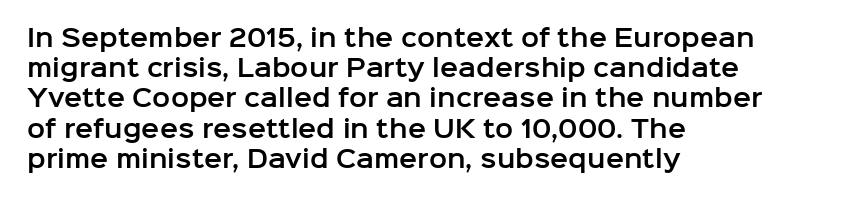
The image shows 24 px text type, upright; set left-aligned, normal line spacing (1.26x), normal letter spacing, not underlined.
